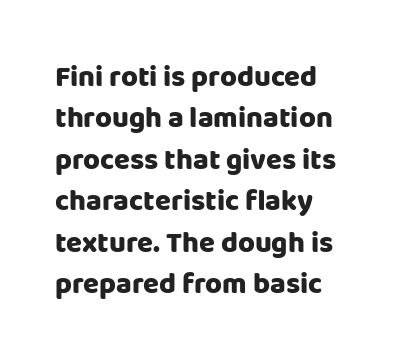
Q: Is the text bold? A: Yes.
Q: Is the text italic (slanted)? A: No, it is upright.
Q: Is the typeface a serif or a sans-serif typeface? A: Sans-serif.
Q: Is the text underlined? A: No.
Q: How is the paragraph aligned? A: Left-aligned.
Q: Is the spacing between letters normal or unusually wide? A: Normal.
Q: Is the spacing between lines tight, normal or loose? A: Normal.
Q: Width (condensed, normal, or wide)? A: Normal.
Q: Stroke contrast? A: Low.
Q: x-height? A: Large.
Q: Monospaced? A: No.
